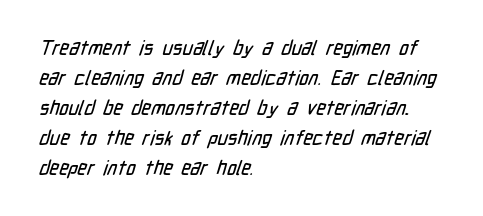
Q: Is the text underlined? A: No.
Q: How is the paragraph aligned? A: Left-aligned.
Q: Is the spacing between letters normal or unusually wide? A: Normal.
Q: Is the spacing between lines tight, normal or loose? A: Normal.
